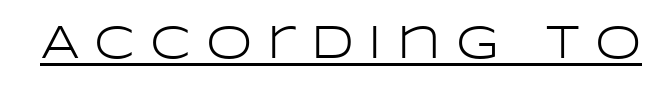
The image shows 47 px light, wide sans-serif type, upright; set unusually wide letter spacing (+0.32 em), underlined; low stroke contrast and a large x-height.
